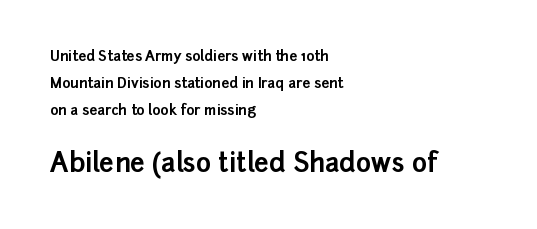
Q: Is the text bold? A: Yes.
Q: Is the text italic (slanted)? A: No, it is upright.
Q: Is the text underlined? A: No.
Q: How is the paragraph aligned? A: Left-aligned.
Q: Is the spacing between letters normal or unusually wide? A: Normal.
Q: Is the spacing between lines tight, normal or loose? A: Loose.
Q: Which block of text is set in a larger size, the first (top) or the second (bottom)? A: The second (bottom) one.
